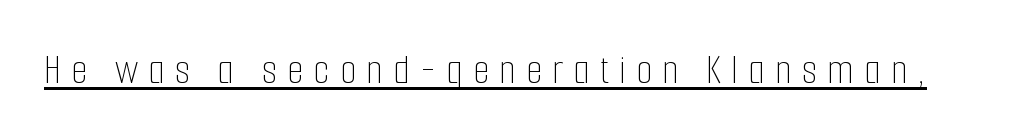
Stroke mass is kept to a normal reading level or below. A roman cut, with each character standing at attention. The string is rendered with underlining switched on. In terms of letterspacing, this is a distinctly airy, spread setting. The rendering uses natural spacing where letterforms have individual widths.
